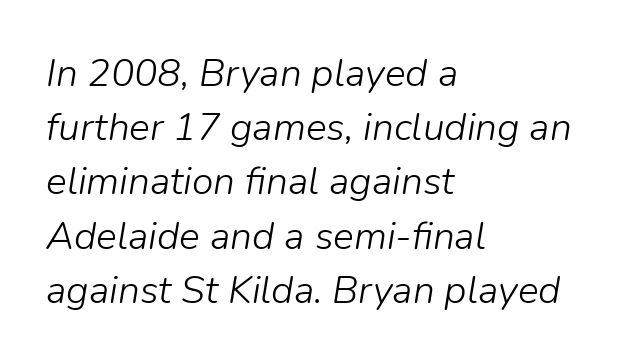
{"italic": "yes", "lean": "right", "slant_degrees": 9, "bold": "no", "weight": "light", "width": "normal", "stroke_contrast": "low", "x_height": "medium", "monospaced": "no", "underline": "no", "align": "left", "line_spacing": "normal", "line_spacing_ratio": 1.39, "letter_spacing": "normal", "letter_spacing_em": 0.0, "glyph_px": 39}
